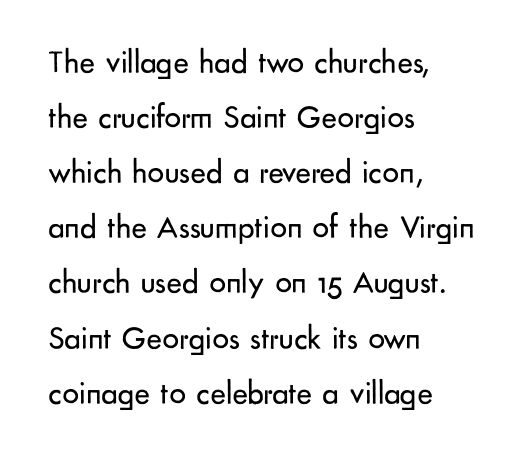
Q: Is the text bold? A: No.
Q: Is the text italic (slanted)? A: No, it is upright.
Q: Is the typeface a serif or a sans-serif typeface? A: Sans-serif.
Q: Is the text underlined? A: No.
Q: How is the paragraph aligned? A: Left-aligned.
Q: Is the spacing between letters normal or unusually wide? A: Normal.
Q: Is the spacing between lines tight, normal or loose? A: Normal.
Q: Width (condensed, normal, or wide)? A: Normal.
Q: Stroke contrast? A: Low.
Q: x-height? A: Small.
Q: Monospaced? A: No.
